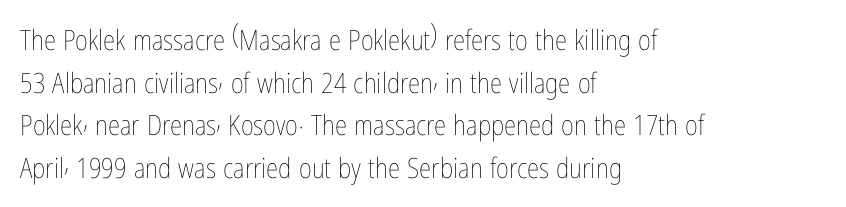
This is roman type, the default non-slanted kind. Line starts are locked; line ends wander. Check under the words: just untouched page. Tracking value appears to be zero — textbook default spacing.
